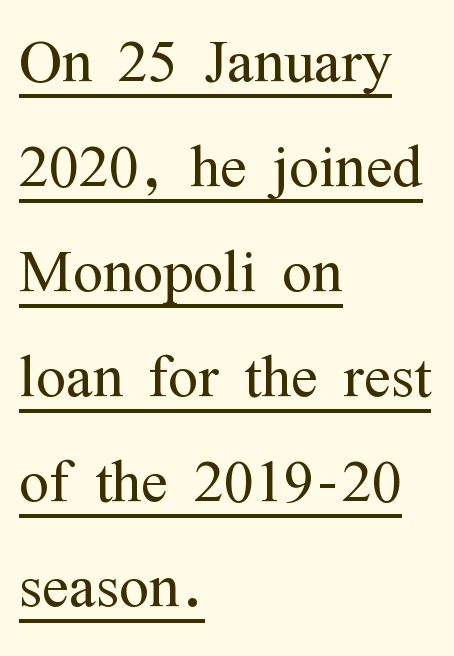
The image shows 79 px light, condensed serif type, upright; set left-aligned, normal line spacing (1.33x), normal letter spacing, underlined; medium stroke contrast and a medium x-height.
